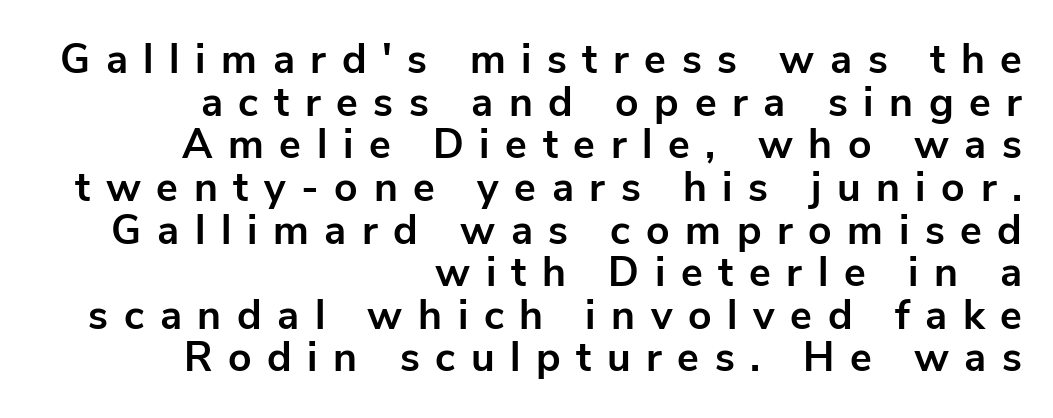
The image shows 41 px bold sans-serif type, upright; set right-aligned, tight line spacing (1.04x), unusually wide letter spacing (+0.38 em), not underlined; low stroke contrast and a medium x-height.
